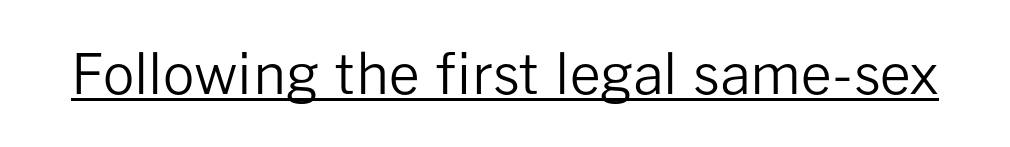
The image shows 55 px regular-weight sans-serif type, upright; set normal letter spacing, underlined; low stroke contrast and a medium x-height.
